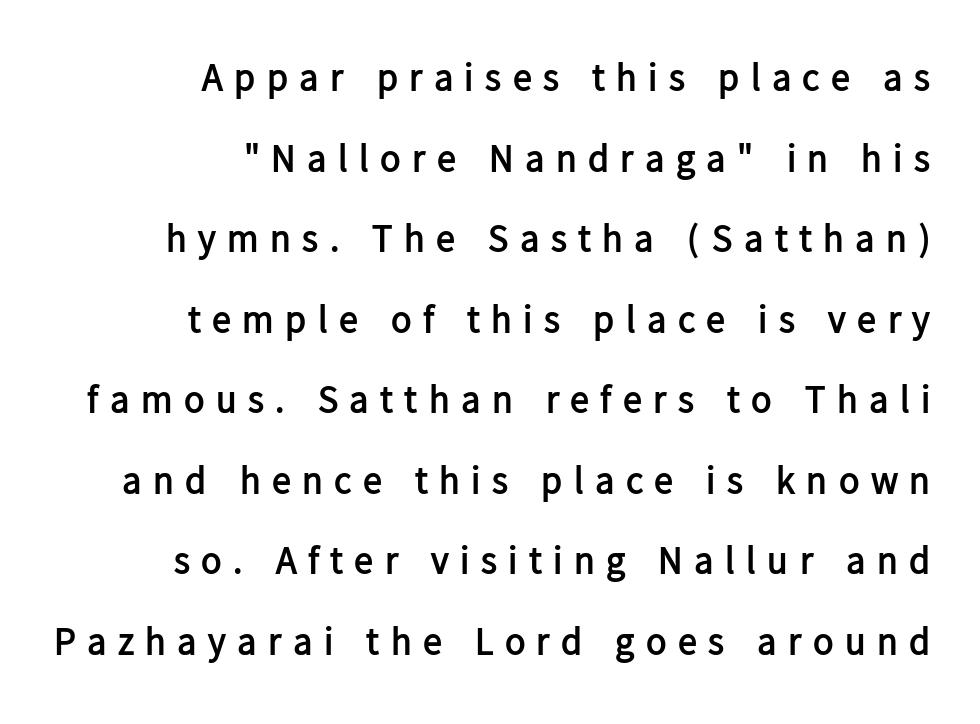
Q: Is the text bold? A: Yes.
Q: Is the text italic (slanted)? A: No, it is upright.
Q: Is the typeface a serif or a sans-serif typeface? A: Sans-serif.
Q: Is the text underlined? A: No.
Q: How is the paragraph aligned? A: Right-aligned.
Q: Is the spacing between letters normal or unusually wide? A: Unusually wide.
Q: Is the spacing between lines tight, normal or loose? A: Loose.
Q: Width (condensed, normal, or wide)? A: Normal.
Q: Stroke contrast? A: Low.
Q: x-height? A: Medium.
Q: Monospaced? A: No.
